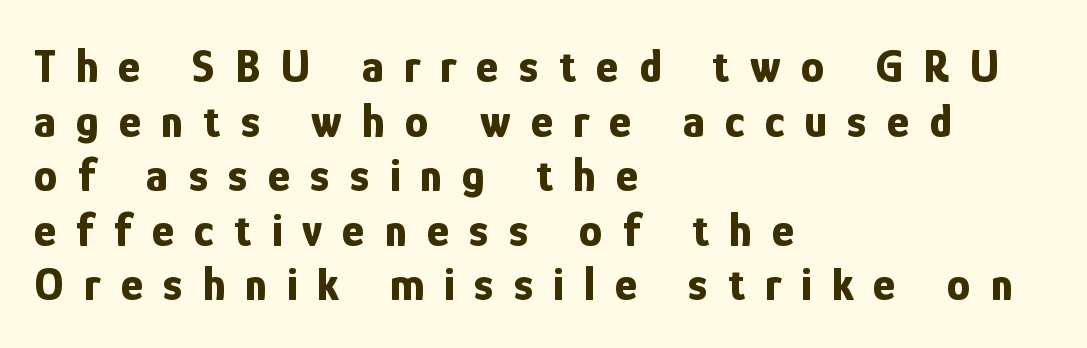
The image shows 47 px bold, condensed sans-serif type, upright; set left-aligned, line spacing 1.16x, unusually wide letter spacing (+0.43 em), not underlined; low stroke contrast and a medium x-height.
